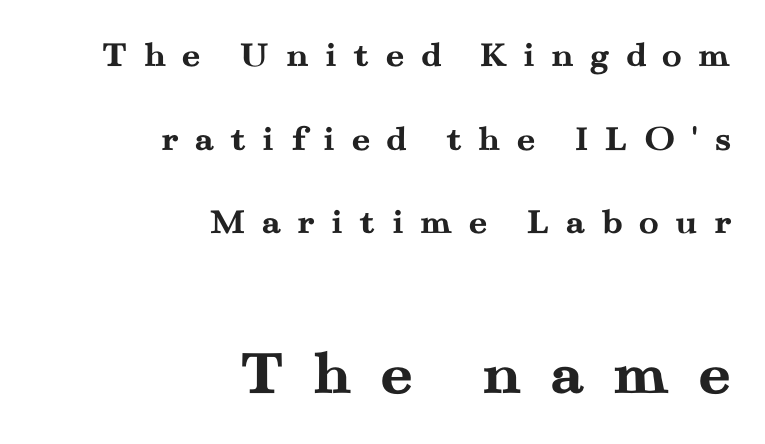
The image shows 65 px semibold, wide serif type, upright; set right-aligned, loose line spacing (2.26x), unusually wide letter spacing (+0.42 em), not underlined; the second (bottom) block is 1.76x larger; medium stroke contrast and a small x-height.
